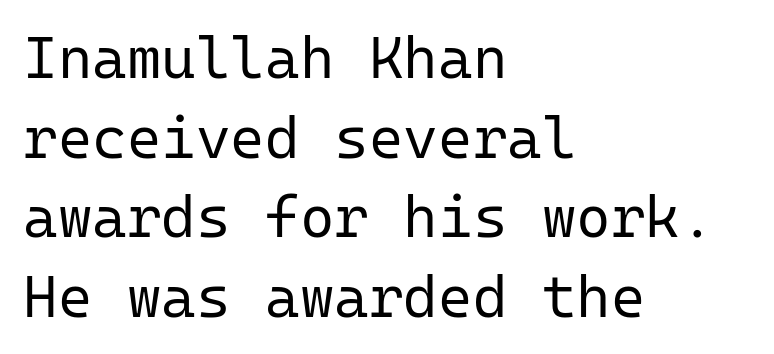
The image shows 59 px regular-weight sans-serif type, upright, monospaced; set left-aligned, normal line spacing (1.35x), normal letter spacing, not underlined; low stroke contrast and a medium x-height.
